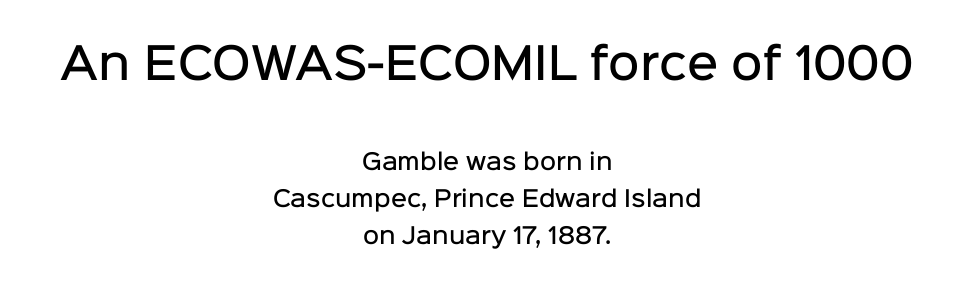
Which chunk is bigger? The first one — the top block dwarfs the bottom. The block of text has a typical density, with ordinary space between rows. Note the varied advance widths — an 'i' is clearly narrower than an 'm'. Type style note: lacks serifs. On the weight axis this lands at semibold, roughly 600. These lines stack symmetrically, like a column narrowing and widening about its center.
